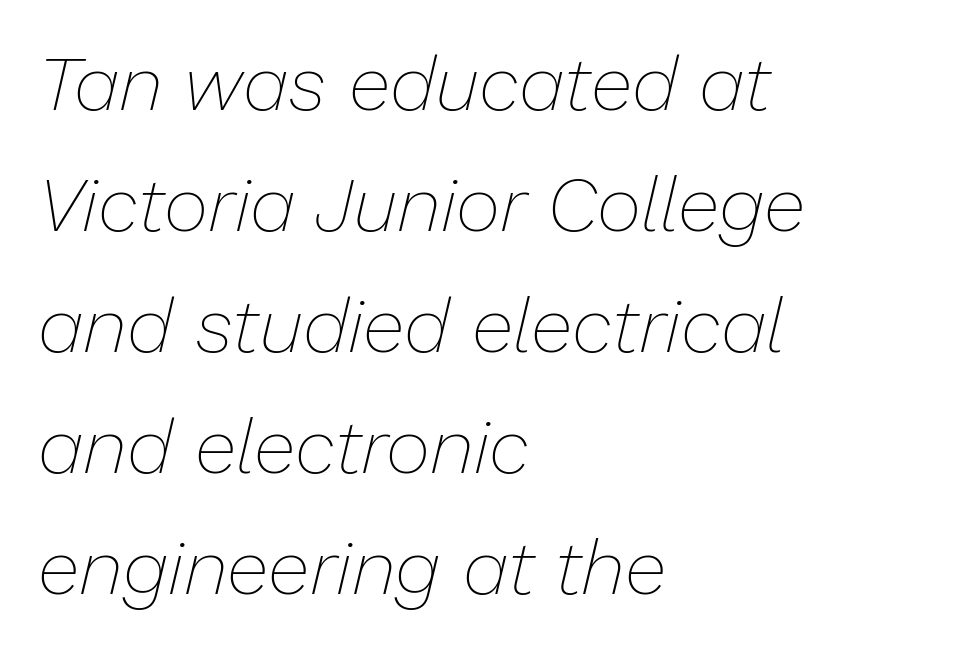
The image shows 77 px thin type, italic (leaning right); set left-aligned, normal line spacing (1.57x), normal letter spacing, not underlined; low stroke contrast and a medium x-height.
